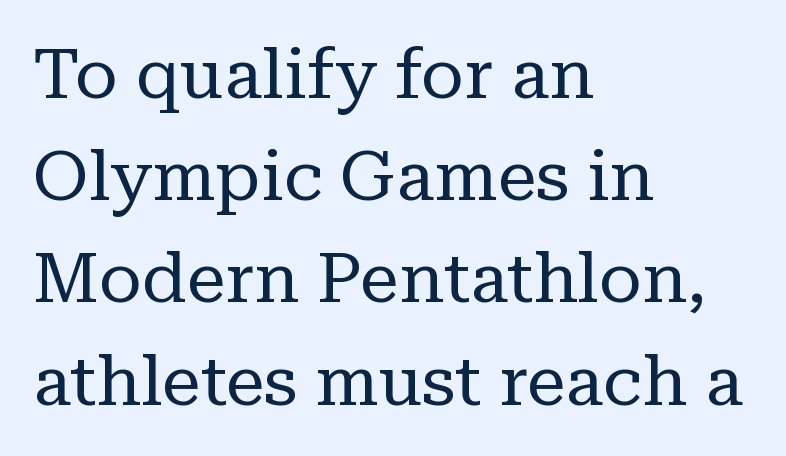
{"serif": "yes", "italic": "no", "bold": "no", "weight": "regular", "width": "normal", "stroke_contrast": "low", "x_height": "medium", "monospaced": "no", "underline": "no", "align": "left", "line_spacing": "normal", "line_spacing_ratio": 1.46, "letter_spacing": "normal", "letter_spacing_em": 0.0, "glyph_px": 70}
